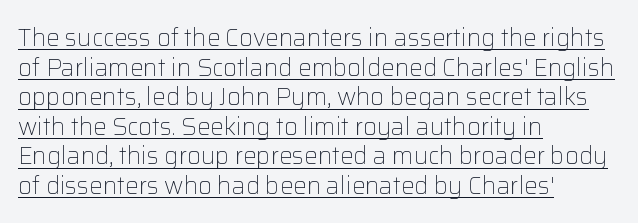
The rag falls on the right side of this text block. The face used here appears with an underline applied. The typesetting does not lean heavy: it is not bold. The letters stand straight up with perfectly vertical stems. Tracking here is standard; glyphs follow each other at the usual distance.
